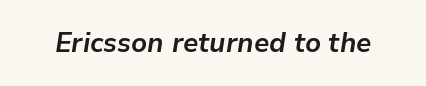
Q: Is the text bold? A: Yes.
Q: Is the text italic (slanted)? A: Yes, it leans right by about 9 degrees.
Q: Is the text underlined? A: No.
Q: Is the spacing between letters normal or unusually wide? A: Normal.
